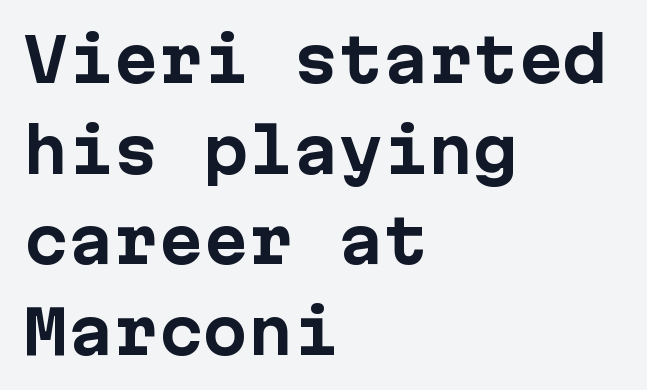
Q: Is the text bold? A: Yes.
Q: Is the text italic (slanted)? A: No, it is upright.
Q: Is the typeface a serif or a sans-serif typeface? A: Sans-serif.
Q: Is the text underlined? A: No.
Q: How is the paragraph aligned? A: Left-aligned.
Q: Is the spacing between letters normal or unusually wide? A: Normal.
Q: Is the spacing between lines tight, normal or loose? A: Normal.
Q: Width (condensed, normal, or wide)? A: Normal.
Q: Stroke contrast? A: Low.
Q: x-height? A: Medium.
